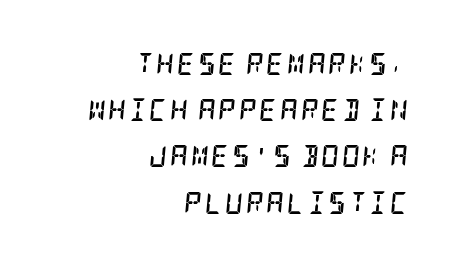
{"italic": "yes", "lean": "right", "slant_degrees": 5, "bold": "yes", "underline": "no", "align": "right", "line_spacing": "loose", "line_spacing_ratio": 2.1, "glyph_px": 22}
